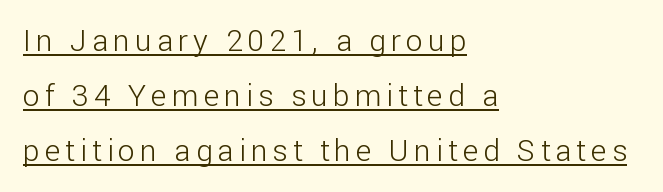
{"serif": "no", "italic": "no", "bold": "no", "weight": "light", "width": "normal", "stroke_contrast": "low", "x_height": "medium", "monospaced": "no", "underline": "yes", "align": "left", "line_spacing_ratio": 1.83, "glyph_px": 30}
